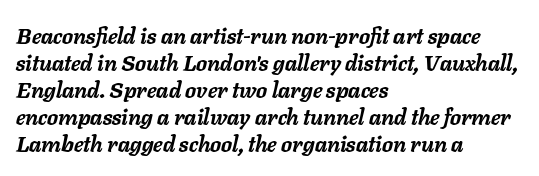
Every character sits at an angle, as italics do. This sample uses plain, unmodified letter spacing. Heavy, bold letterforms. A bare baseline throughout the passage.
